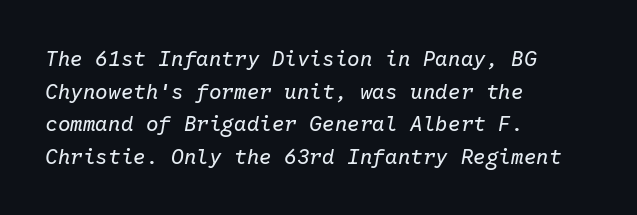
Q: Is the text bold? A: No.
Q: Is the text italic (slanted)? A: Yes, it leans right by about 10 degrees.
Q: Is the text underlined? A: No.
Q: How is the paragraph aligned? A: Left-aligned.
Q: Is the spacing between letters normal or unusually wide? A: Normal.
Q: Is the spacing between lines tight, normal or loose? A: Normal.
